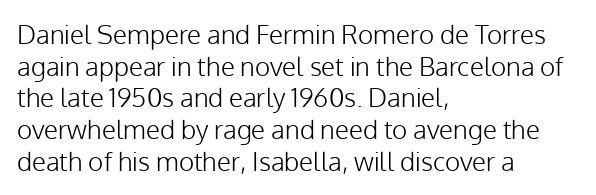
{"italic": "no", "bold": "no", "underline": "no", "align": "left", "line_spacing_ratio": 1.22, "letter_spacing": "normal", "letter_spacing_em": 0.0, "glyph_px": 26}
